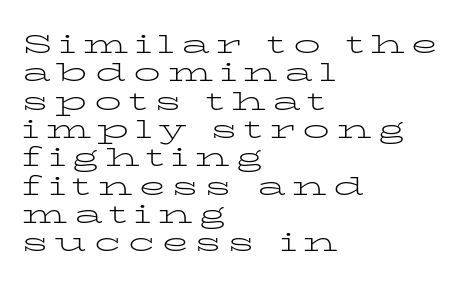
Q: Is the text bold? A: No.
Q: Is the text italic (slanted)? A: No, it is upright.
Q: Is the text underlined? A: No.
Q: How is the paragraph aligned? A: Left-aligned.
Q: Is the spacing between letters normal or unusually wide? A: Unusually wide.
Q: Is the spacing between lines tight, normal or loose? A: Tight.
